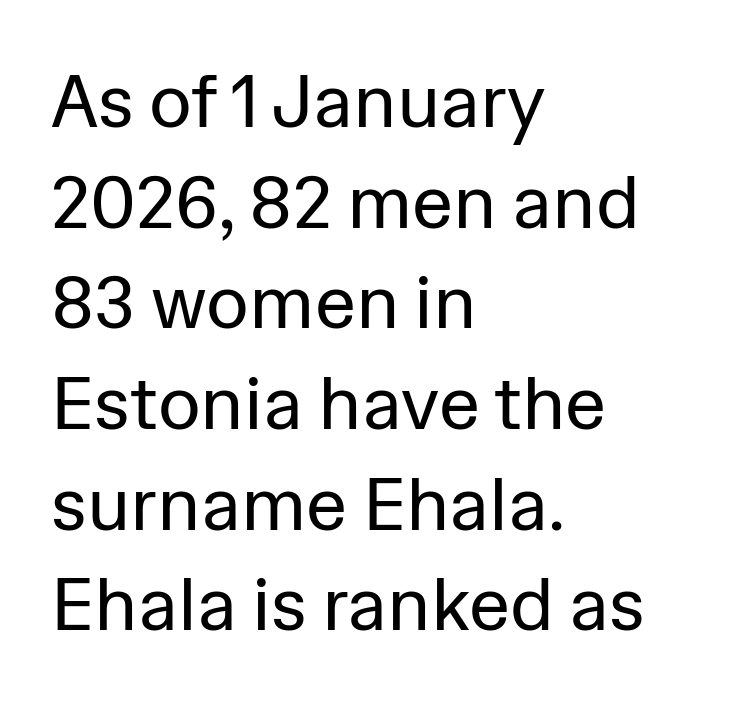
Q: Is the text bold? A: No.
Q: Is the text italic (slanted)? A: No, it is upright.
Q: Is the typeface a serif or a sans-serif typeface? A: Sans-serif.
Q: Is the text underlined? A: No.
Q: How is the paragraph aligned? A: Left-aligned.
Q: Is the spacing between letters normal or unusually wide? A: Normal.
Q: Is the spacing between lines tight, normal or loose? A: Normal.
Q: Width (condensed, normal, or wide)? A: Normal.
Q: Stroke contrast? A: Low.
Q: x-height? A: Medium.
Q: Monospaced? A: No.
